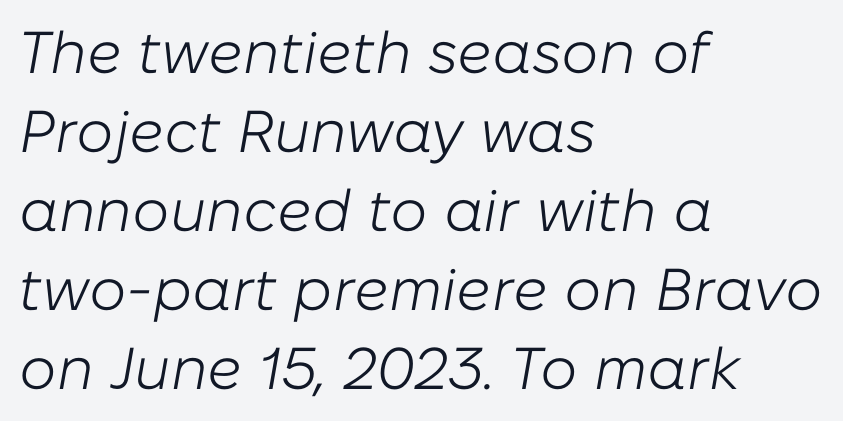
The image shows 59 px light type, italic (leaning right); set left-aligned, normal line spacing (1.34x), normal letter spacing, not underlined; low stroke contrast and a medium x-height.
